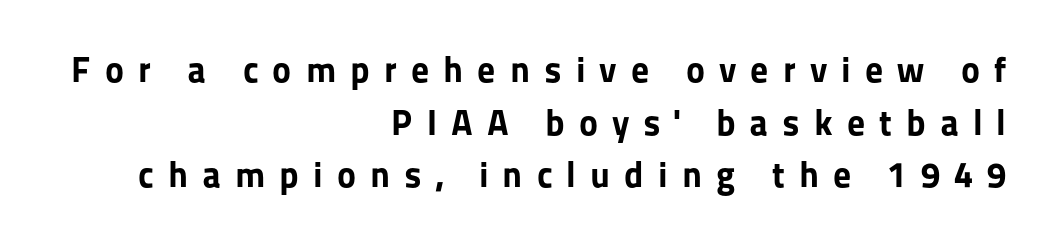
Does the type have serifs? No, each stem ends abruptly. Descenders are the only things crossing below the line. This rendering widens character spacing well past its baseline value. Quick note: not italic, upright.
